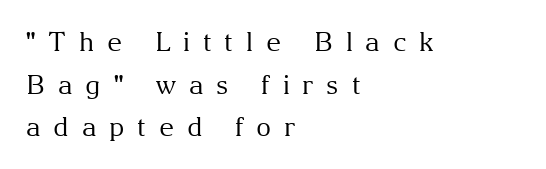
Q: Is the text bold? A: No.
Q: Is the text italic (slanted)? A: No, it is upright.
Q: Is the text underlined? A: No.
Q: How is the paragraph aligned? A: Left-aligned.
Q: Is the spacing between letters normal or unusually wide? A: Unusually wide.
Q: Is the spacing between lines tight, normal or loose? A: Normal.
